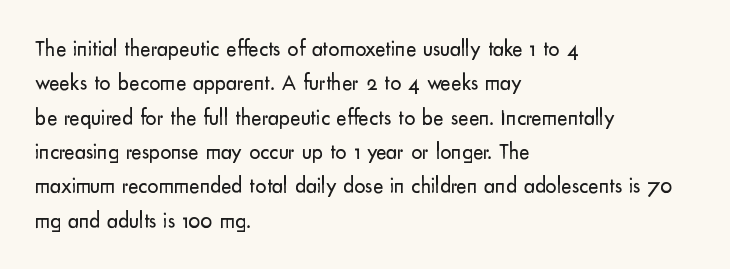
The image shows 22 px text type, upright; set left-aligned, normal line spacing (1.56x), normal letter spacing, not underlined.
